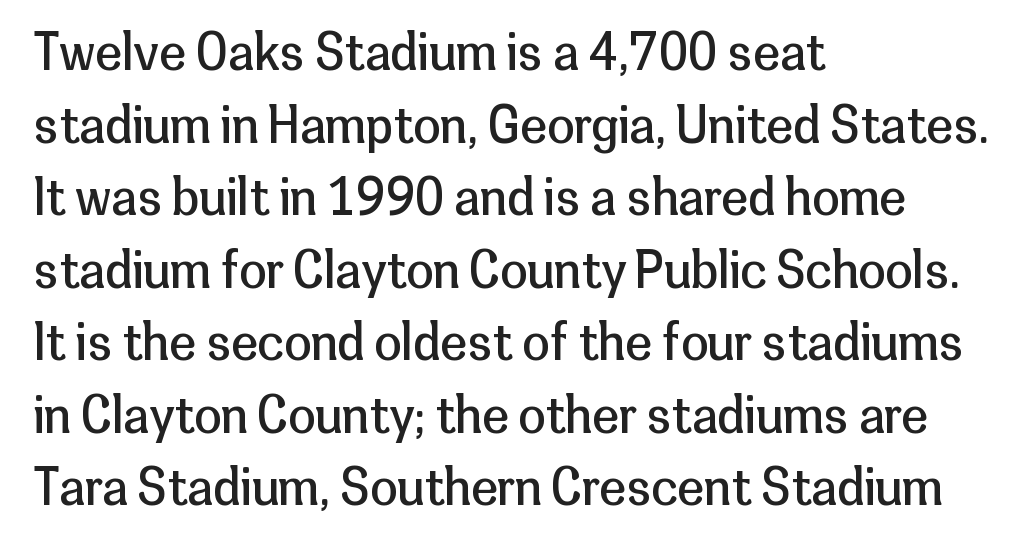
{"serif": "no", "italic": "no", "bold": "no", "weight": "regular", "width": "normal", "stroke_contrast": "low", "x_height": "medium", "monospaced": "no", "underline": "no", "align": "left", "line_spacing": "normal", "line_spacing_ratio": 1.48, "letter_spacing": "normal", "letter_spacing_em": 0.0, "glyph_px": 49}
